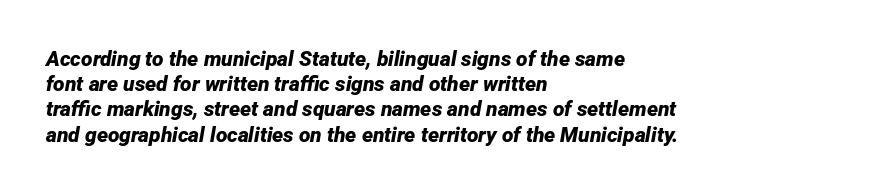
The image shows 21 px bold type, italic (leaning right); set left-aligned, line spacing 1.2x, normal letter spacing, not underlined.
